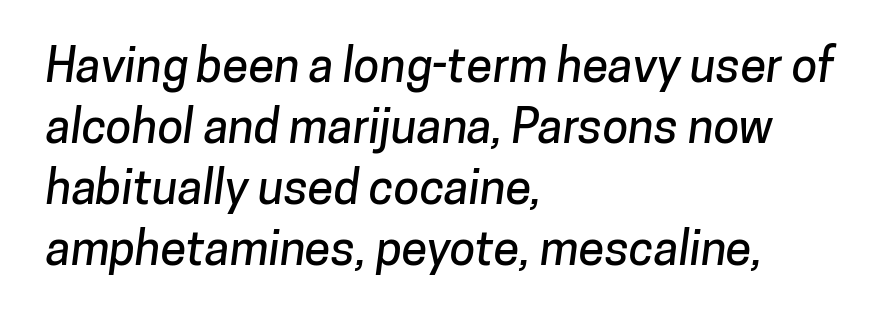
You could not count columns in this text — the font is proportionally spaced. The type is set solid horizontally, with unmodified tracking. Are there feet on the stems? There aren't — it's a sans. The line-height multiplier appears to be the usual default. The foot of each line stays bare and open.
